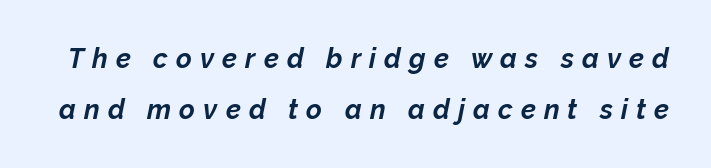
{"italic": "yes", "lean": "right", "slant_degrees": 12, "bold": "yes", "underline": "no", "line_spacing_ratio": 1.88, "letter_spacing": "wide", "letter_spacing_em": 0.3, "glyph_px": 27}
